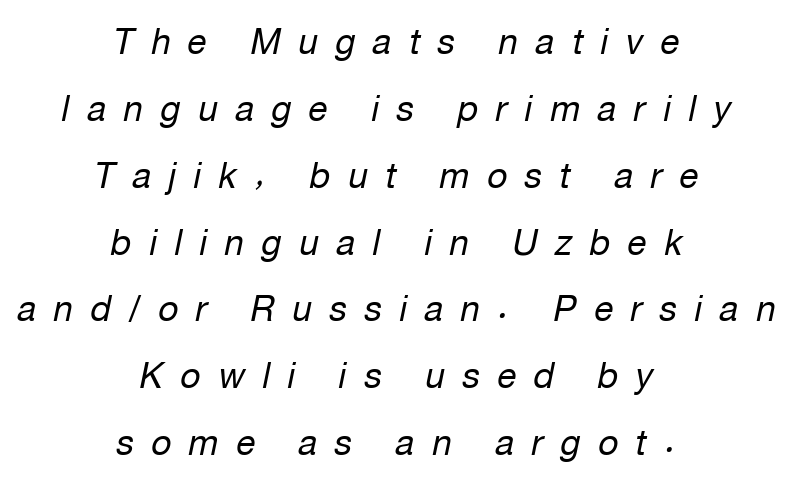
The image shows 35 px regular-weight type, italic (leaning right); set centered, loose line spacing (1.91x), unusually wide letter spacing (+0.5 em), not underlined; low stroke contrast and a medium x-height.
